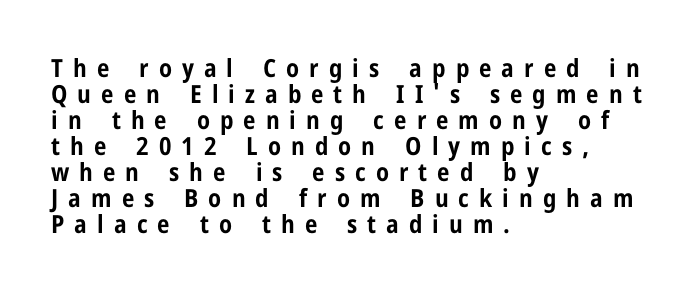
Q: Is the text bold? A: Yes.
Q: Is the text italic (slanted)? A: No, it is upright.
Q: Is the text underlined? A: No.
Q: How is the paragraph aligned? A: Left-aligned.
Q: Is the spacing between letters normal or unusually wide? A: Unusually wide.
Q: Is the spacing between lines tight, normal or loose? A: Tight.
